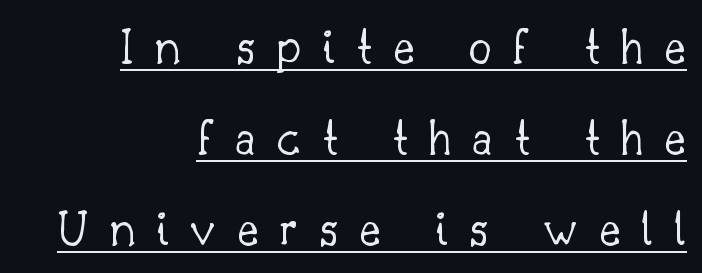
The typesetter chose a ragged-left arrangement here. Inter-character spacing is expanded well beyond the font's built-in metrics. The letters stand straight up with perfectly vertical stems. You could not count columns in this text — the font is proportionally spaced.
